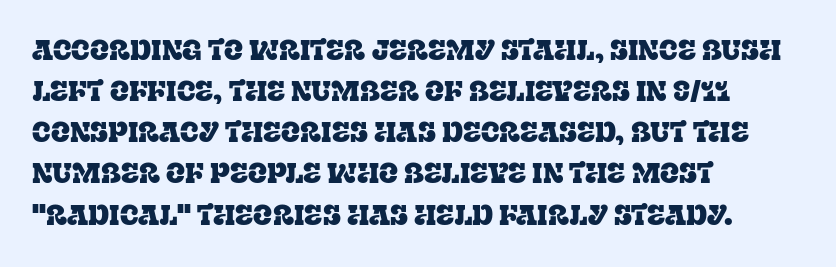
{"serif": "yes", "italic": "no", "width": "normal", "stroke_contrast": "low", "x_height": "large", "monospaced": "no", "underline": "no", "align": "left", "line_spacing": "normal", "line_spacing_ratio": 1.47, "letter_spacing": "normal", "letter_spacing_em": 0.0, "glyph_px": 28}
